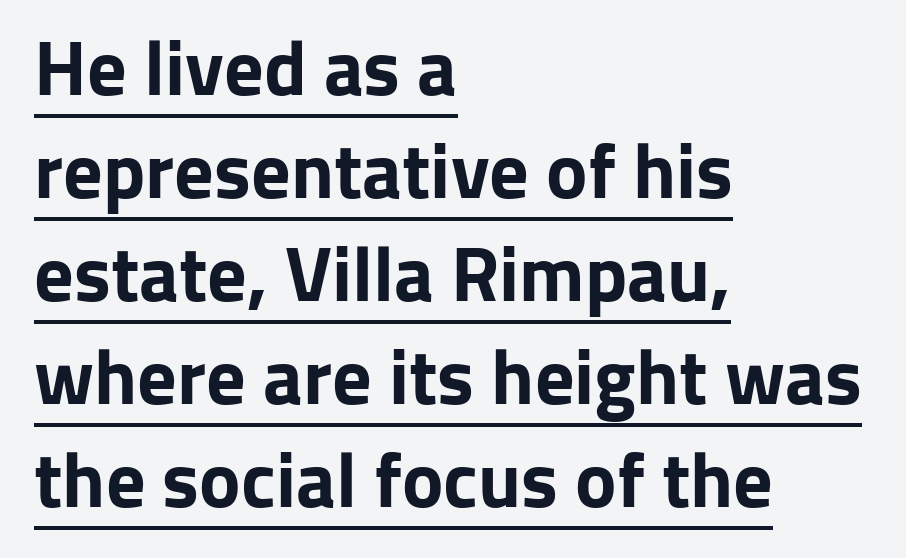
The image shows 78 px bold sans-serif type, upright; set left-aligned, normal line spacing (1.32x), normal letter spacing, underlined; low stroke contrast and a medium x-height.
